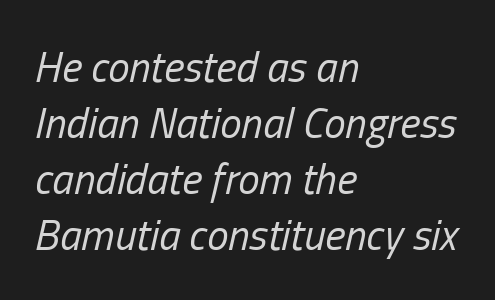
The image shows 43 px regular-weight, condensed type, italic (leaning right); set left-aligned, normal line spacing (1.3x), normal letter spacing, not underlined; low stroke contrast and a medium x-height.
